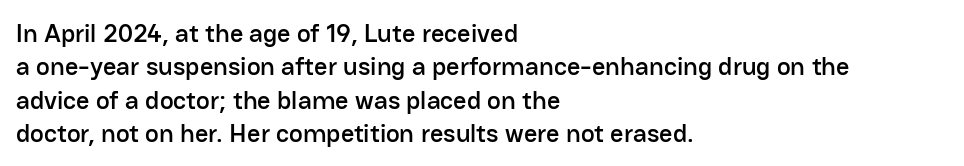
Beneath every word, the page is bare. Evenly set lines give the paragraph a standard silhouette. The compositor pushed each line to the left boundary. Spacing between characters is what you'd get straight out of the box. When letters stand straight like this, we call the style roman or upright.
